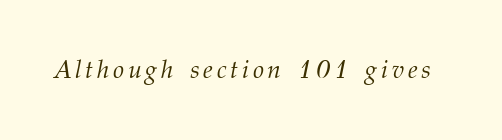
{"italic": "yes", "lean": "right", "slant_degrees": 12, "bold": "no", "underline": "no", "glyph_px": 25}
